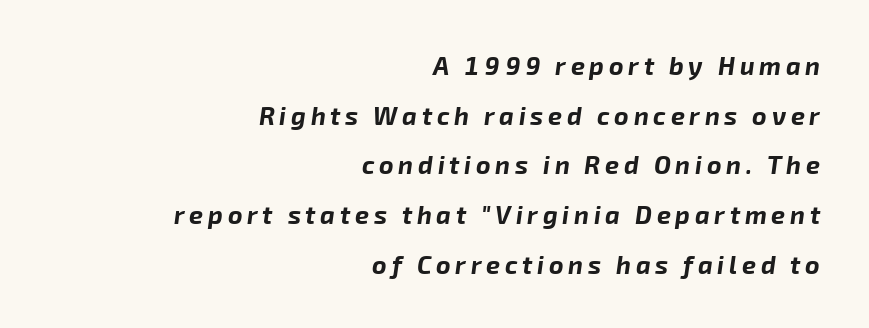
Q: Is the text bold? A: Yes.
Q: Is the text italic (slanted)? A: Yes, it leans right by about 8 degrees.
Q: Is the text underlined? A: No.
Q: How is the paragraph aligned? A: Right-aligned.
Q: Is the spacing between lines tight, normal or loose? A: Loose.
